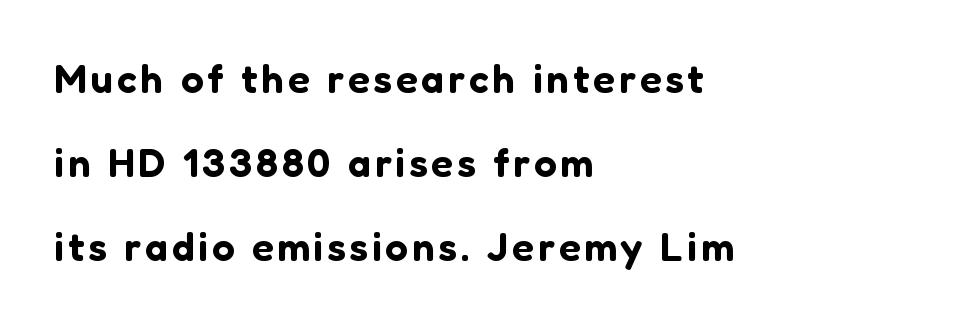
This sample uses an upright cut, with every glyph sitting square on the baseline. These lines are set flush left with a ragged right edge. The leading is generous, giving the passage an open texture. Each letter's strokes conclude bluntly, with no projecting serifs.
